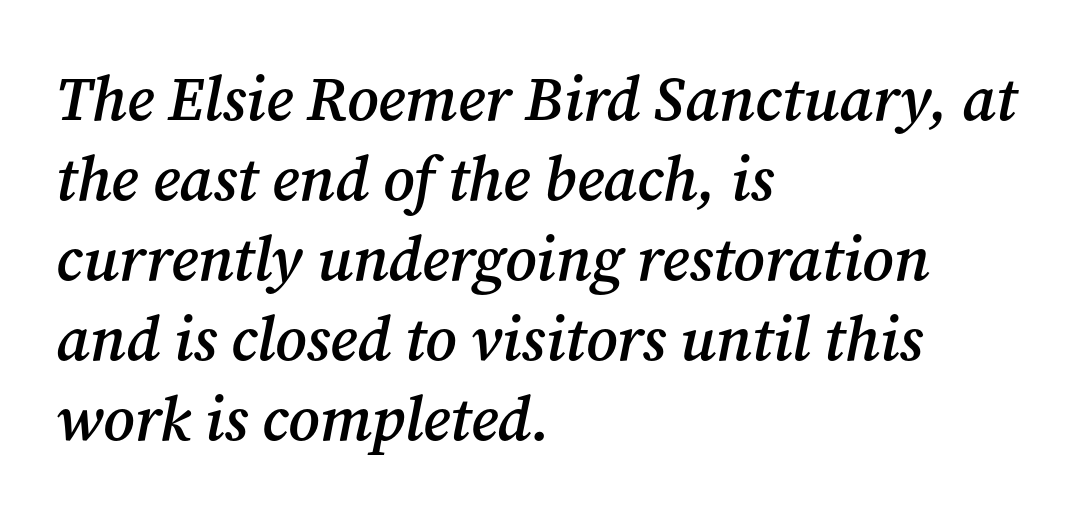
Tracking value appears to be zero — textbook default spacing. Looks like regular typesetting: each glyph gets only the width it needs. All the whitespace from short lines collects on the right. Reading down the column, the eye jumps a familiar distance to each next line. The lettering tilts uniformly, giving the passage an italic look. Does the type have serifs? Yes, each stem ends in a small foot.
